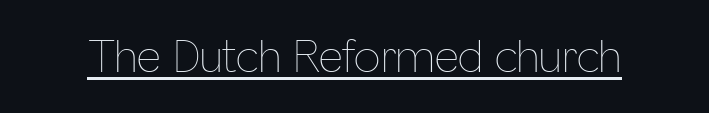
Q: Is the text bold? A: No.
Q: Is the text italic (slanted)? A: No, it is upright.
Q: Is the text underlined? A: Yes.
Q: Is the spacing between letters normal or unusually wide? A: Normal.
Q: Width (condensed, normal, or wide)? A: Condensed.
Q: Stroke contrast? A: Low.
Q: x-height? A: Medium.
Q: Monospaced? A: No.
